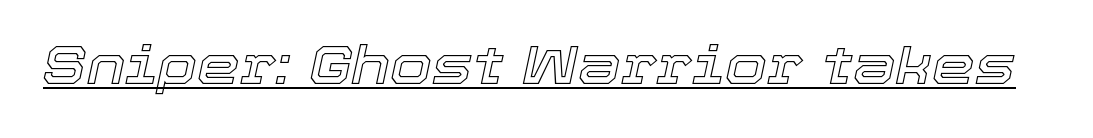
Q: Is the text italic (slanted)? A: Yes, it leans right by about 12 degrees.
Q: Is the text underlined? A: Yes.
Q: Is the spacing between letters normal or unusually wide? A: Normal.
Q: Width (condensed, normal, or wide)? A: Normal.
Q: x-height? A: Medium.
Q: Monospaced? A: No.
